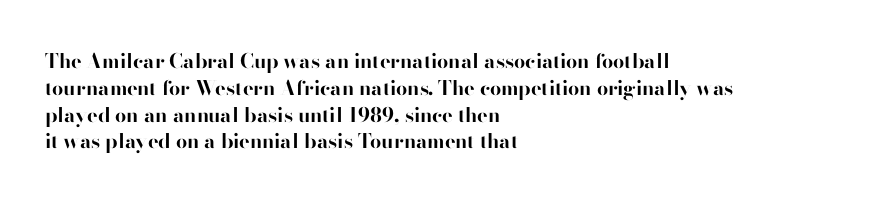
{"italic": "no", "bold": "yes", "underline": "no", "align": "left", "line_spacing": "normal", "line_spacing_ratio": 1.34, "letter_spacing": "normal", "letter_spacing_em": 0.0, "glyph_px": 20}
